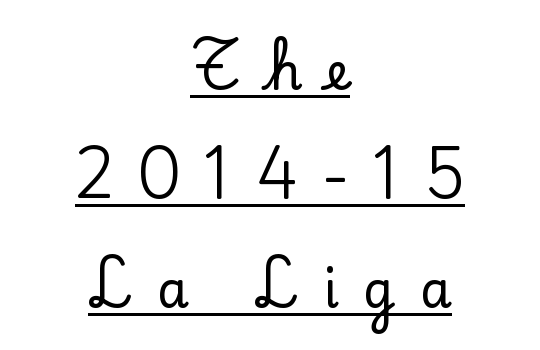
The image shows 51 px serif type, upright; set centered, loose line spacing (2.14x), unusually wide letter spacing (+0.49 em), underlined; low stroke contrast and a small x-height.
